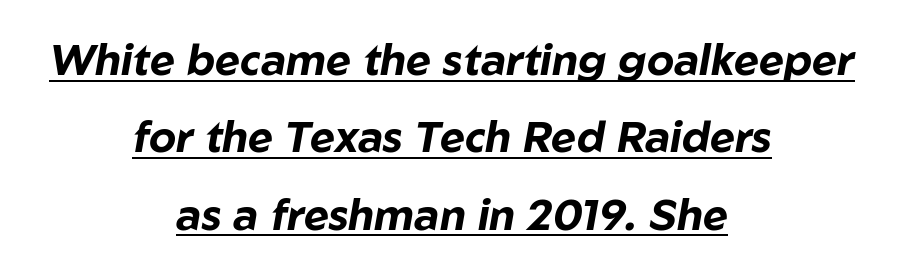
Q: Is the text bold? A: Yes.
Q: Is the text italic (slanted)? A: Yes, it leans right by about 10 degrees.
Q: Is the text underlined? A: Yes.
Q: How is the paragraph aligned? A: Centered.
Q: Is the spacing between letters normal or unusually wide? A: Normal.
Q: Width (condensed, normal, or wide)? A: Normal.
Q: Stroke contrast? A: Low.
Q: x-height? A: Medium.
Q: Monospaced? A: No.
